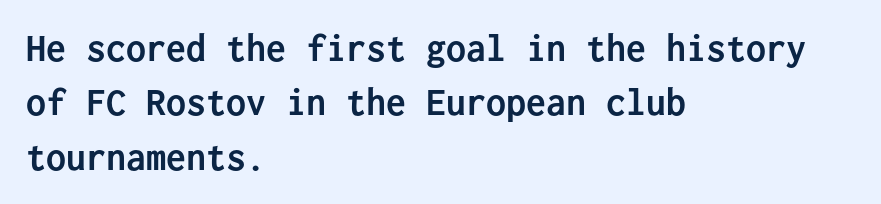
The image shows 40 px semibold sans-serif type, upright, monospaced; set left-aligned, normal line spacing (1.36x), normal letter spacing, not underlined; low stroke contrast and a medium x-height.
